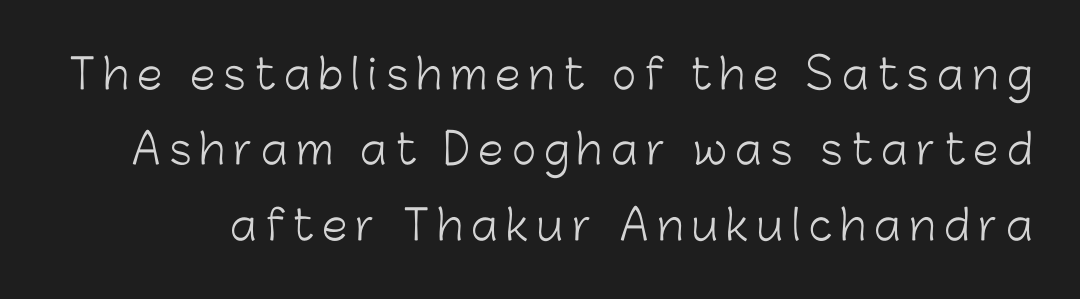
Q: Is the text bold? A: No.
Q: Is the text italic (slanted)? A: No, it is upright.
Q: Is the typeface a serif or a sans-serif typeface? A: Sans-serif.
Q: Is the text underlined? A: No.
Q: Is the spacing between letters normal or unusually wide? A: Unusually wide.
Q: Width (condensed, normal, or wide)? A: Normal.
Q: Stroke contrast? A: Low.
Q: x-height? A: Medium.
Q: Monospaced? A: No.
